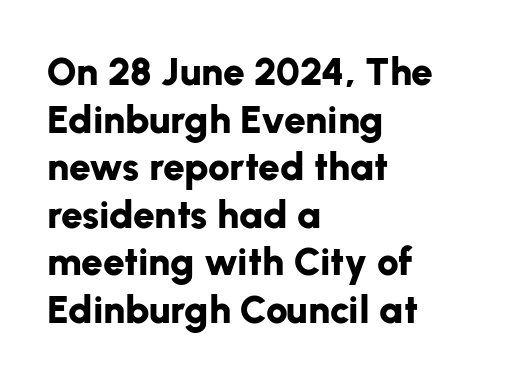
Nope, no serifs anywhere on these letters. The string is rendered with underlining switched off. Proportional: the letters do not fall into vertical columns. The letters are bold, with thick, heavy strokes. Is the letter spacing exaggerated? No — it looks like the ordinary default.
